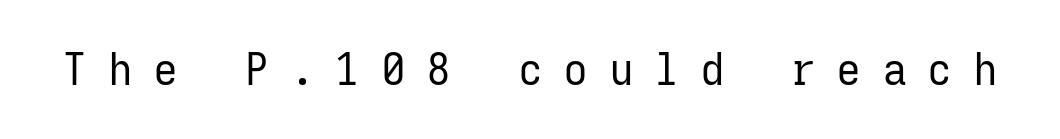
{"serif": "no", "italic": "no", "bold": "no", "weight": "regular", "width": "condensed", "stroke_contrast": "low", "x_height": "medium", "monospaced": "yes", "underline": "no", "letter_spacing": "wide", "letter_spacing_em": 0.49, "glyph_px": 46}
